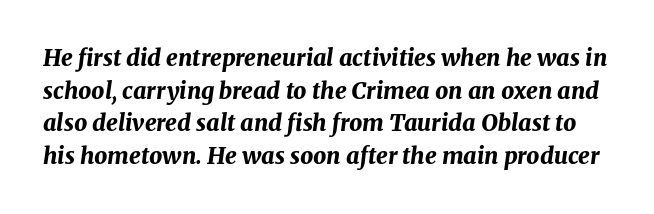
This sample uses an oblique cut, with every glyph tilted off the vertical. The typesetting leans heavy: a genuine bold. Letter spacing: default. A bare baseline throughout the passage. Vertically, the passage feels balanced, rows spaced as you'd expect.
